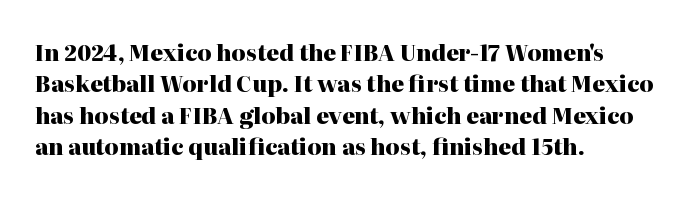
The image shows 22 px bold type, upright; set left-aligned, normal line spacing (1.43x), normal letter spacing, not underlined.
